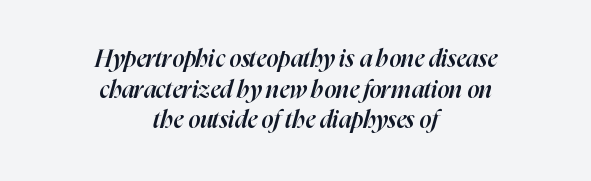
{"italic": "yes", "lean": "right", "slant_degrees": 16, "bold": "semi", "underline": "no", "align": "center", "line_spacing": "normal", "line_spacing_ratio": 1.28, "letter_spacing": "normal", "letter_spacing_em": 0.0, "glyph_px": 24}
